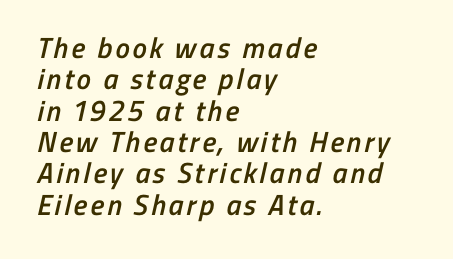
The image shows 29 px semibold, condensed sans-serif type; set left-aligned, tight line spacing (1.08x), not underlined; low stroke contrast and a medium x-height.
